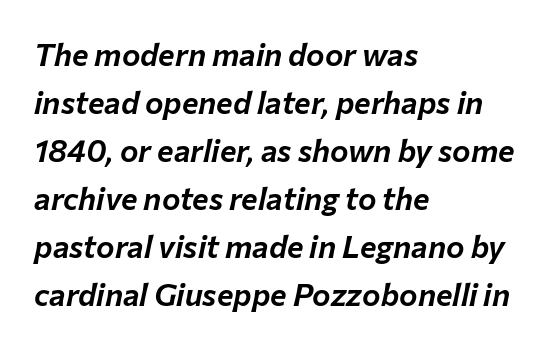
{"italic": "yes", "lean": "right", "slant_degrees": 12, "width": "normal", "stroke_contrast": "low", "x_height": "medium", "monospaced": "no", "underline": "no", "align": "left", "line_spacing": "normal", "line_spacing_ratio": 1.55, "letter_spacing": "normal", "letter_spacing_em": 0.0, "glyph_px": 31}
